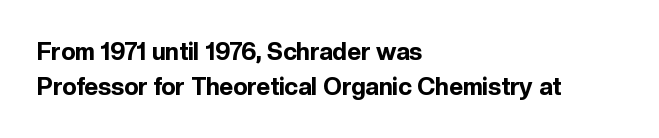
The image shows 24 px bold type, upright; set left-aligned, normal line spacing (1.44x), normal letter spacing, not underlined.
